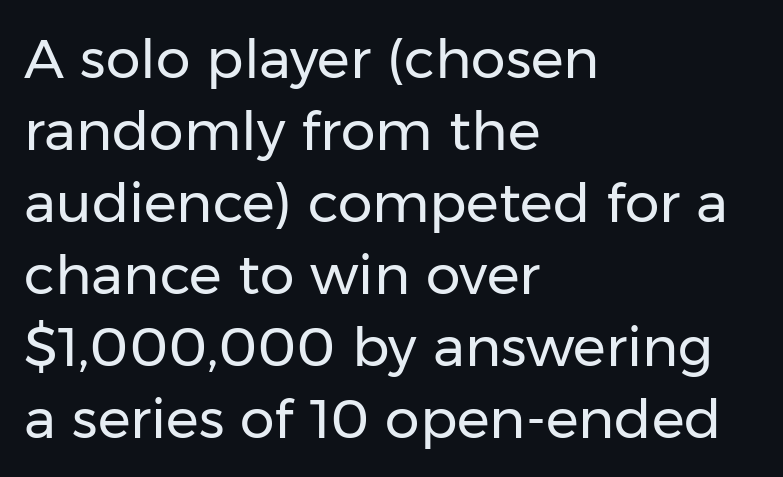
Stroke terminals: plain, sans-serif. These lines keep a tight, regular rhythm from letter to letter. The words here are not underlined. Stems here are at most as thick as an everyday book face. Students, observe: this is what conventionally led text looks like. The specimen reads as upright at a glance.
